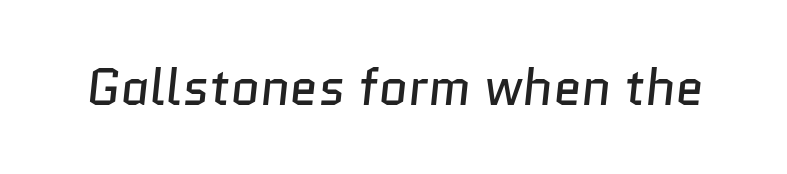
The image shows 51 px regular-weight sans-serif type; set normal letter spacing, not underlined; low stroke contrast and a medium x-height.
